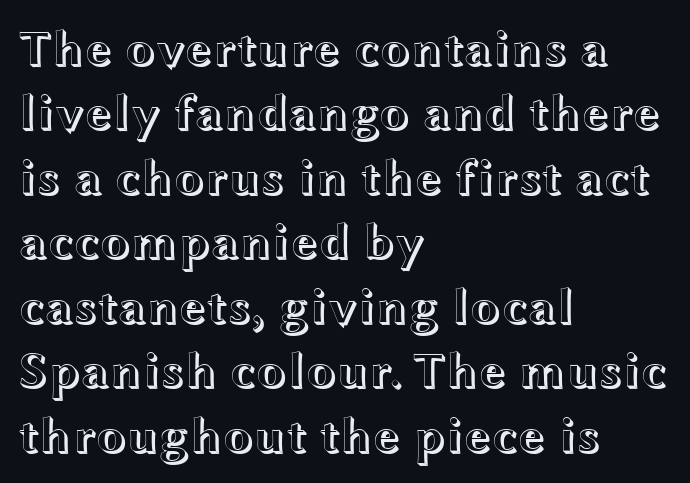
Each letter keeps its own natural width here, so spacing adapts to shape. Line starts are locked; line ends wander. Notice how the stems are strictly vertical — no italics here. Tracking value appears to be zero — textbook default spacing.
